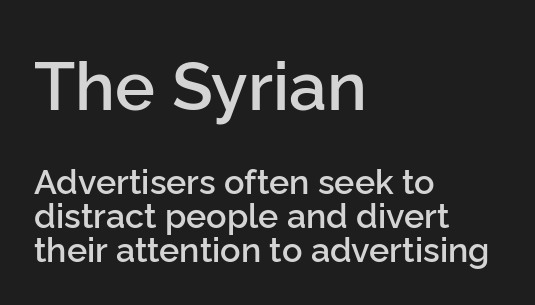
{"serif": "no", "italic": "no", "bold": "semi", "weight": "semibold", "width": "normal", "stroke_contrast": "low", "x_height": "medium", "monospaced": "no", "underline": "no", "align": "left", "line_spacing": "tight", "line_spacing_ratio": 1.0, "letter_spacing": "normal", "letter_spacing_em": 0.0, "larger_block": "first", "size_ratio": 1.97, "glyph_px": 67}
